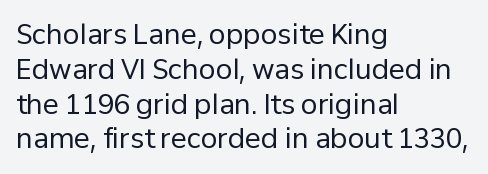
This sample keeps an unexceptional amount of space between lines. Characters remain perfectly vertical along every line. The gap between lines stays unmarked. Is this a heavy cut? Hardly; it is regular or lighter.
